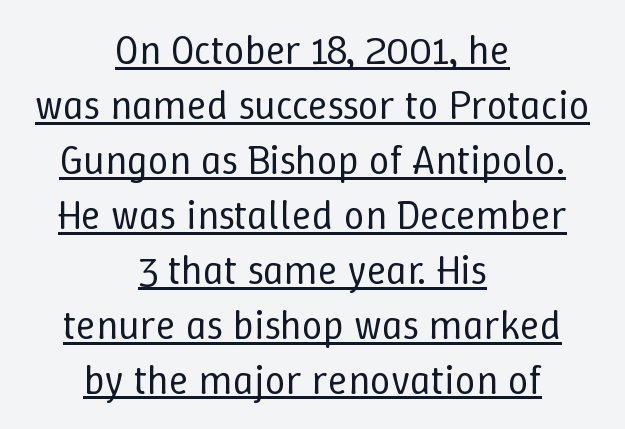
Neither beginnings nor endings align; midpoints do. Weight: not bold — regular or lighter. Vertical spacing — default. Nope, not italic — everything's standing straight. Character widths vary here, with narrow letters taking less room than wide ones.
